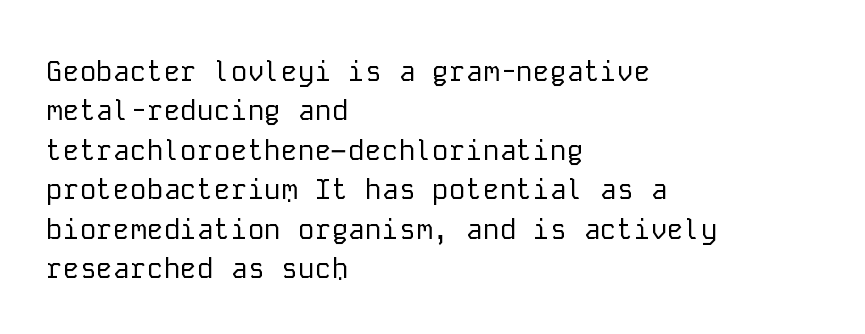
The image shows 28 px regular-weight sans-serif type, upright, monospaced; set left-aligned, normal line spacing (1.41x), normal letter spacing, not underlined; low stroke contrast and a medium x-height.
